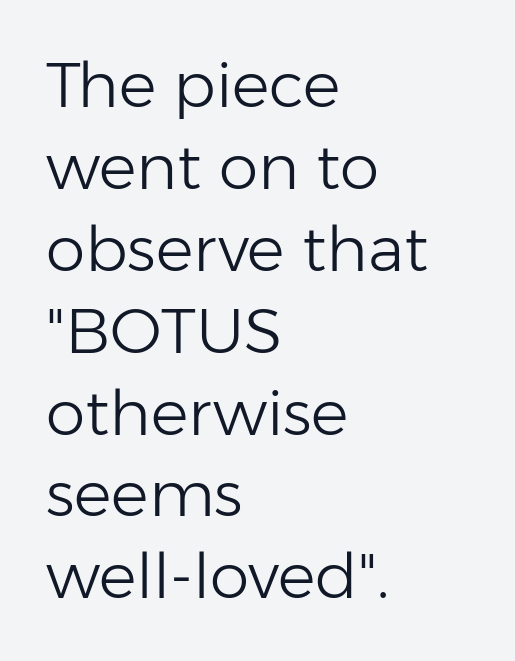
The image shows 63 px light sans-serif type, upright; set left-aligned, normal line spacing (1.3x), normal letter spacing, not underlined; low stroke contrast and a medium x-height.
